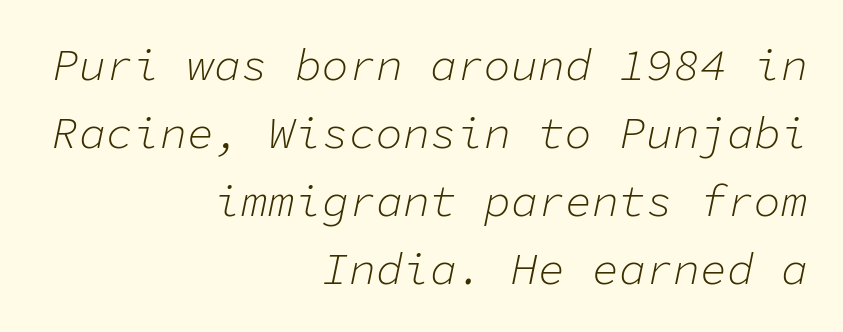
Q: Is the text bold? A: No.
Q: Is the text italic (slanted)? A: Yes, it leans right by about 11 degrees.
Q: Is the text underlined? A: No.
Q: How is the paragraph aligned? A: Right-aligned.
Q: Is the spacing between letters normal or unusually wide? A: Normal.
Q: Is the spacing between lines tight, normal or loose? A: Normal.
Q: Width (condensed, normal, or wide)? A: Normal.
Q: Stroke contrast? A: Low.
Q: x-height? A: Medium.
Q: Monospaced? A: Yes.
